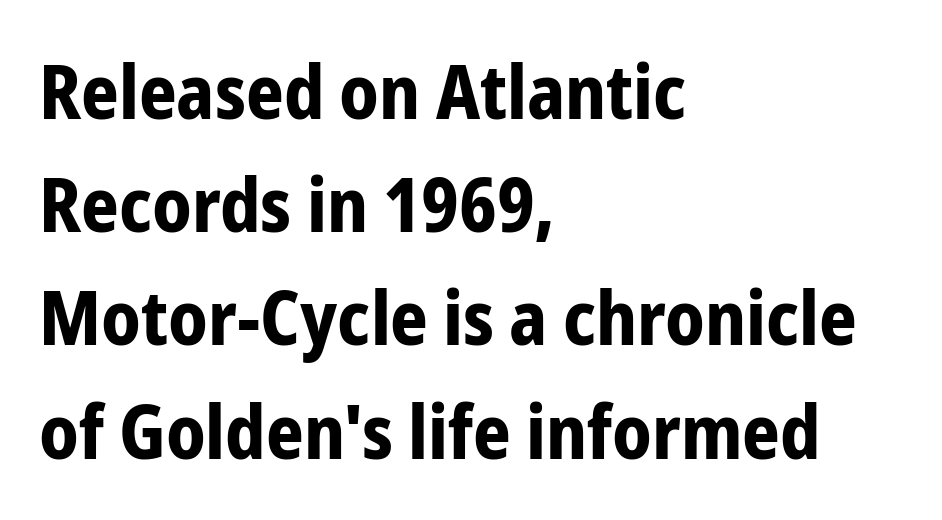
Vertically, the passage feels balanced, rows spaced as you'd expect. The letters stand upright; this is a roman face. You could not count columns in this text — the font is proportionally spaced. Line beginnings align vertically; line endings do not. The typesetting leans heavy: a genuine bold.
